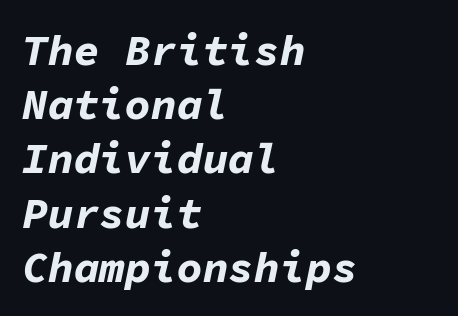
A classic flush-left, rag-right setting is used for this passage. A clean baseline with only descenders dipping below it. Compared with ordinary roman type, these characters are visibly tilted. Each letter, wide or thin by design, is forced into the same width here. The line texture is even and compact thanks to regular tracking. Typesetter's note: full bold, strokes at maximum text heaviness.
